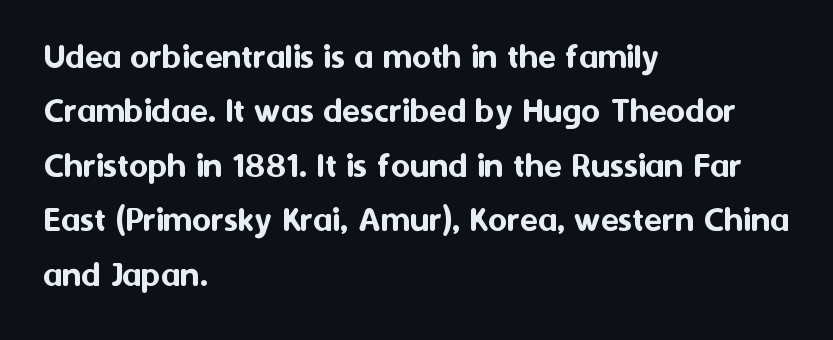
Which margin do the lines hug? The left one — the right edge is uneven. The lettering holds an erect, upright posture throughout. You could not count columns in this text — the font is proportionally spaced. You could call the tracking neutral — neither tight nor loose. This sample keeps an unexceptional amount of space between lines. Serifs: no, the terminals of the letterforms are clean.
